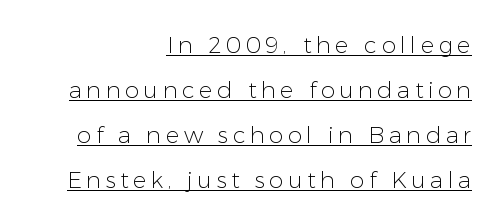
{"italic": "no", "bold": "no", "underline": "yes", "align": "right", "line_spacing": "loose", "line_spacing_ratio": 1.95, "glyph_px": 23}
